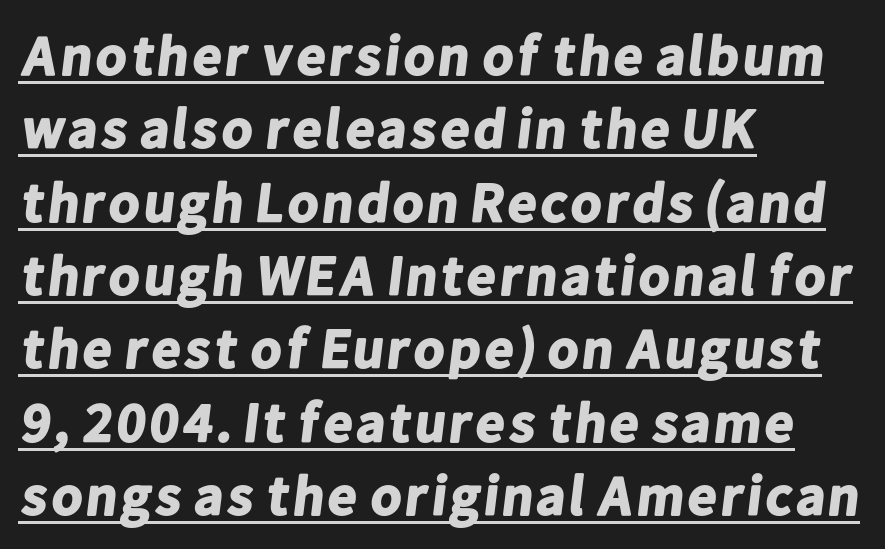
The image shows 56 px bold sans-serif type; set left-aligned, normal line spacing (1.31x), normal letter spacing, underlined; low stroke contrast and a medium x-height.
